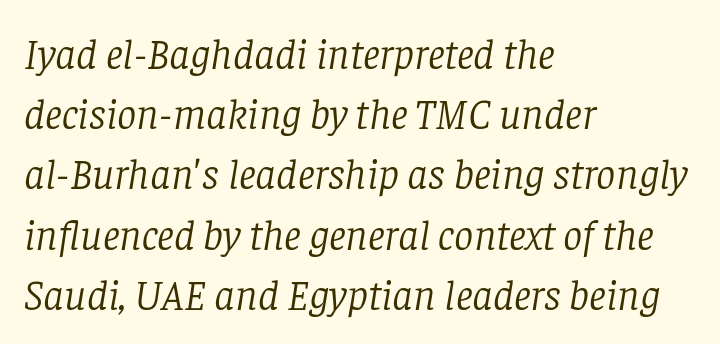
The foot of each line stays bare and open. Observe the ordinary spacing: letters are neighbours, not strangers. This sample uses an oblique cut, with every glyph tilted off the vertical. The compositor pushed each line to the left boundary. The characters display serif detailing at their extremities. Is there much room between lines? A standard amount, neither cramped nor airy.
